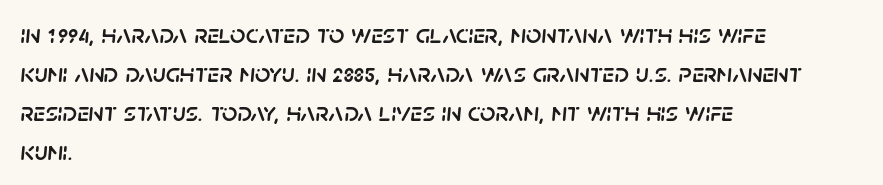
The image shows 27 px text type, italic (leaning right); set left-aligned, normal line spacing (1.45x), normal letter spacing, not underlined.
